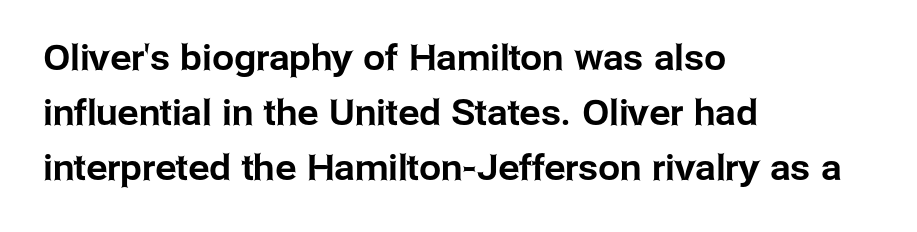
Glyph-to-glyph distance matches everyday printed text. Horizontally, the lines are justified to the leading edge only. A typesetter would call this leading conventional body-copy spacing. Posture: upright roman.
